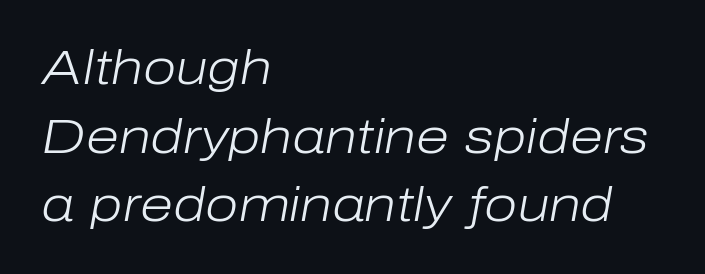
The characters are drawn with everyday or finer stroke widths. Between one letter and the next there's only the usual sliver of space. Left-aligned paragraph, ragged on the right. This sample has the flowing, uneven cadence of proportional lettering. The text carries the slant typical of an italic or oblique font.
